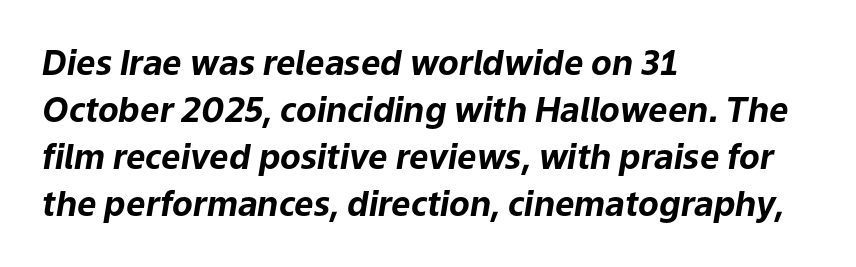
Q: Is the text bold? A: Yes.
Q: Is the text italic (slanted)? A: Yes, it leans right by about 9 degrees.
Q: Is the text underlined? A: No.
Q: How is the paragraph aligned? A: Left-aligned.
Q: Is the spacing between letters normal or unusually wide? A: Normal.
Q: Is the spacing between lines tight, normal or loose? A: Normal.
Q: Width (condensed, normal, or wide)? A: Normal.
Q: Stroke contrast? A: Low.
Q: x-height? A: Medium.
Q: Monospaced? A: No.
